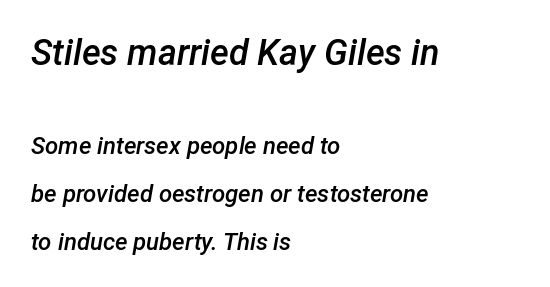
{"italic": "yes", "lean": "right", "slant_degrees": 12, "bold": "semi", "weight": "semibold", "width": "normal", "stroke_contrast": "low", "x_height": "medium", "monospaced": "no", "underline": "no", "align": "left", "line_spacing": "loose", "line_spacing_ratio": 1.99, "letter_spacing": "normal", "letter_spacing_em": 0.0, "larger_block": "first", "size_ratio": 1.5, "glyph_px": 36}
